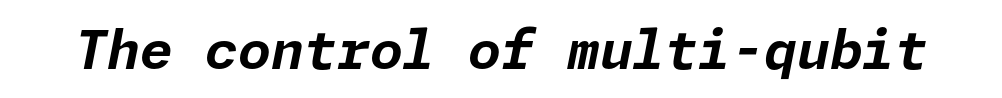
Q: Is the text bold? A: Yes.
Q: Is the text italic (slanted)? A: Yes, it leans right by about 11 degrees.
Q: Is the text underlined? A: No.
Q: Is the spacing between letters normal or unusually wide? A: Normal.
Q: Width (condensed, normal, or wide)? A: Normal.
Q: Stroke contrast? A: Low.
Q: x-height? A: Medium.
